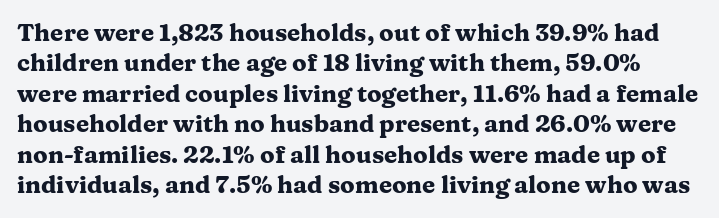
The image shows 24 px bold type, upright; set normal line spacing (1.27x), normal letter spacing, not underlined.
